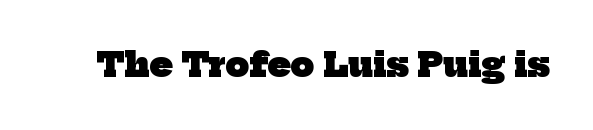
Q: Is the text bold? A: Yes.
Q: Is the typeface a serif or a sans-serif typeface? A: Serif.
Q: Is the text underlined? A: No.
Q: Is the spacing between letters normal or unusually wide? A: Normal.
Q: Width (condensed, normal, or wide)? A: Normal.
Q: Stroke contrast? A: Low.
Q: x-height? A: Medium.
Q: Monospaced? A: No.
